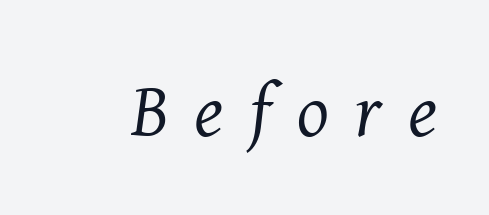
This sample uses a serif face. This sample uses expanded letter spacing, leaving extra air between glyphs. Words float on clear page, feet unadorned. These glyphs show unthickened strokes, regular width or finer. Observe the lean: these are italic letterforms.
